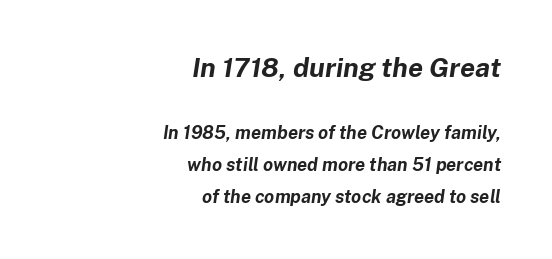
Q: Is the text bold? A: Yes.
Q: Is the text italic (slanted)? A: Yes, it leans right by about 8 degrees.
Q: Is the text underlined? A: No.
Q: How is the paragraph aligned? A: Right-aligned.
Q: Is the spacing between letters normal or unusually wide? A: Normal.
Q: Which block of text is set in a larger size, the first (top) or the second (bottom)? A: The first (top) one.
